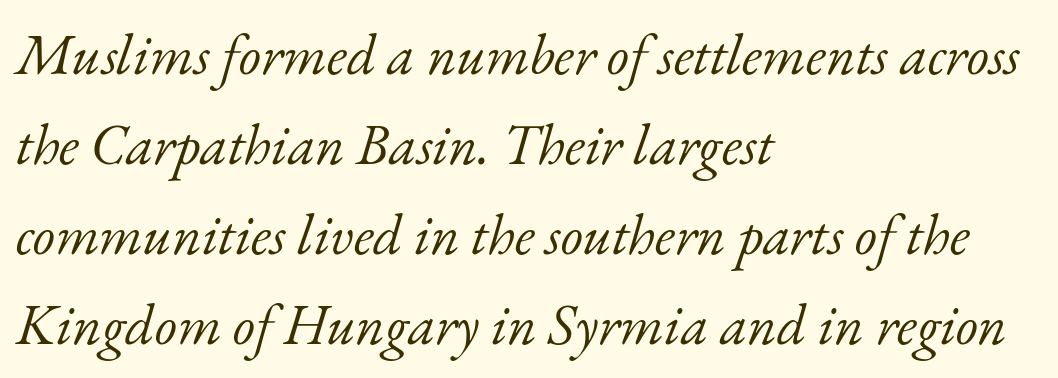
The image shows 57 px light serif type, italic (leaning right); set left-aligned, normal line spacing (1.58x), normal letter spacing, not underlined; low stroke contrast and a small x-height.
